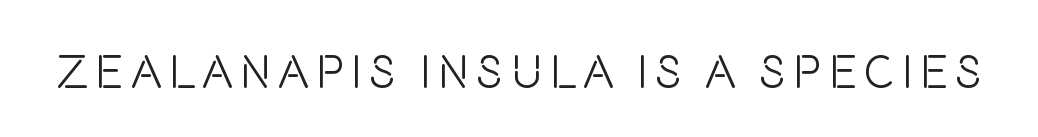
Q: Is the text bold? A: No.
Q: Is the text italic (slanted)? A: No, it is upright.
Q: Is the typeface a serif or a sans-serif typeface? A: Sans-serif.
Q: Is the text underlined? A: No.
Q: Width (condensed, normal, or wide)? A: Condensed.
Q: Stroke contrast? A: Low.
Q: x-height? A: Large.
Q: Monospaced? A: No.
